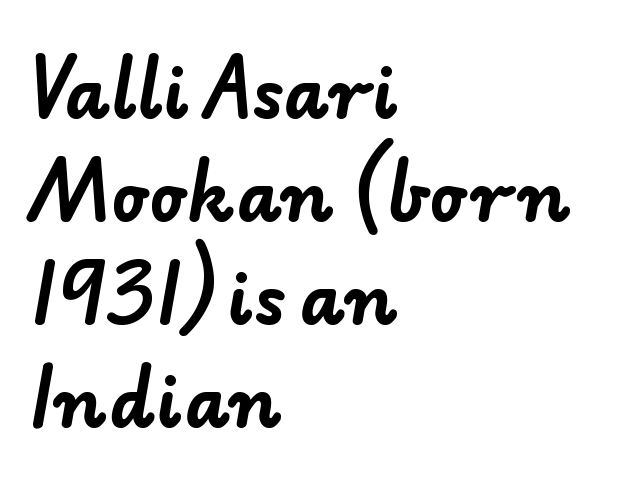
{"serif": "no", "bold": "yes", "weight": "bold", "width": "normal", "stroke_contrast": "low", "x_height": "small", "monospaced": "no", "underline": "no", "align": "left", "line_spacing": "normal", "line_spacing_ratio": 1.47, "letter_spacing": "normal", "letter_spacing_em": 0.0, "glyph_px": 70}
